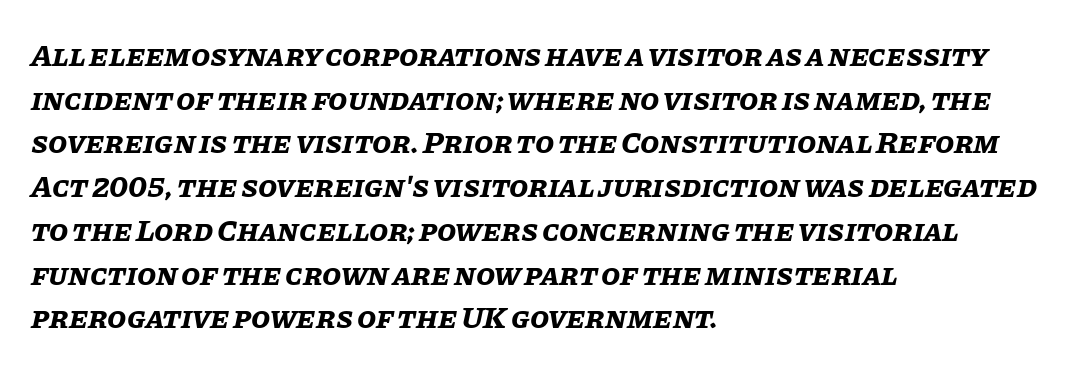
Do the characters align in a grid? No, the font is proportional. The baseline area is clear. Would a proofreader flag this as italicized? Yes. Caption: standard tracking, unaltered. Leading matches the norm, producing a regular column. Reading down the block, your eye returns to a fixed left position each line.
